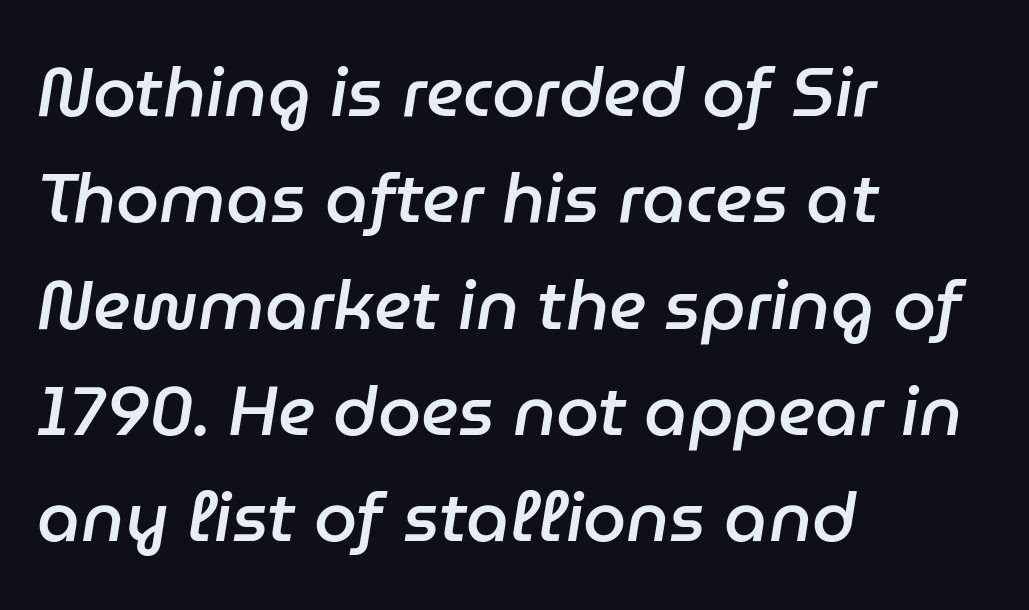
The image shows 69 px semibold type, italic (leaning right); set left-aligned, normal line spacing (1.54x), normal letter spacing, not underlined; low stroke contrast and a medium x-height.
